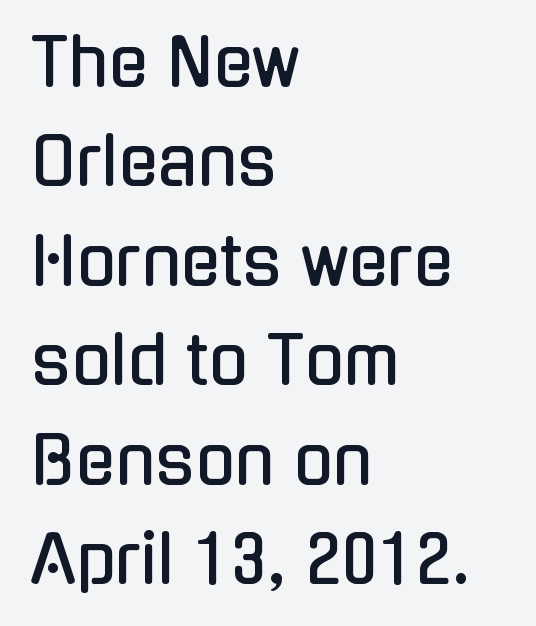
Q: Is the text italic (slanted)? A: No, it is upright.
Q: Is the typeface a serif or a sans-serif typeface? A: Sans-serif.
Q: Is the text underlined? A: No.
Q: How is the paragraph aligned? A: Left-aligned.
Q: Is the spacing between letters normal or unusually wide? A: Normal.
Q: Is the spacing between lines tight, normal or loose? A: Normal.
Q: Width (condensed, normal, or wide)? A: Condensed.
Q: Stroke contrast? A: Low.
Q: x-height? A: Medium.
Q: Monospaced? A: No.
